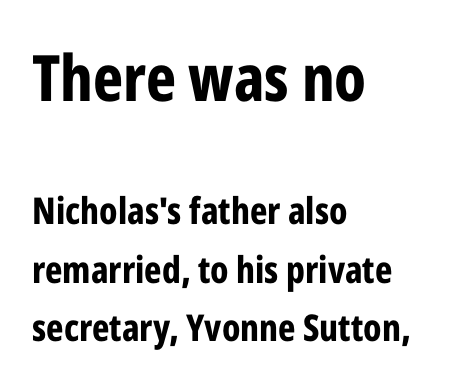
Between these two stacked blocks, the higher one wins on size. The typesetting leans heavy: a genuine bold. Vertical spacing — default. The letters advance in unequal steps, a hallmark of proportional type. One-word summary of the alignment: left.
